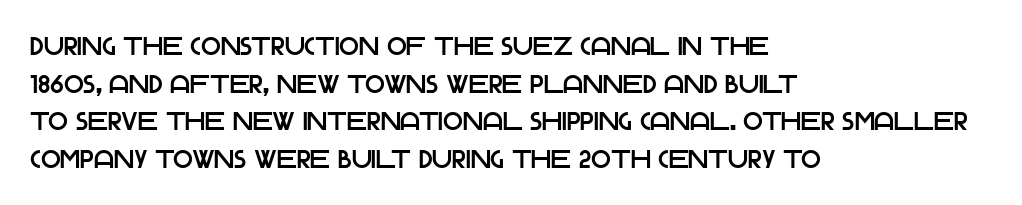
Q: Is the text italic (slanted)? A: No, it is upright.
Q: Is the text underlined? A: No.
Q: How is the paragraph aligned? A: Left-aligned.
Q: Is the spacing between letters normal or unusually wide? A: Normal.
Q: Is the spacing between lines tight, normal or loose? A: Normal.
